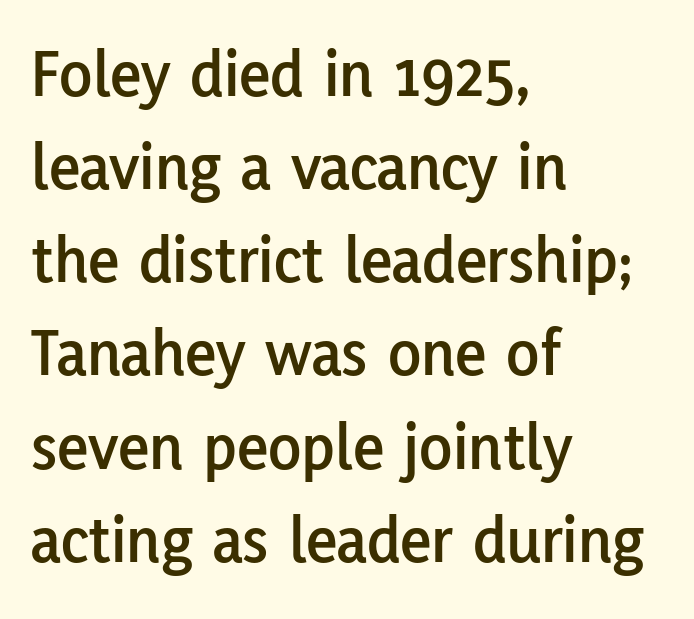
Q: Is the text italic (slanted)? A: No, it is upright.
Q: Is the typeface a serif or a sans-serif typeface? A: Sans-serif.
Q: Is the text underlined? A: No.
Q: How is the paragraph aligned? A: Left-aligned.
Q: Is the spacing between letters normal or unusually wide? A: Normal.
Q: Is the spacing between lines tight, normal or loose? A: Normal.
Q: Width (condensed, normal, or wide)? A: Normal.
Q: Stroke contrast? A: Low.
Q: x-height? A: Medium.
Q: Monospaced? A: No.
